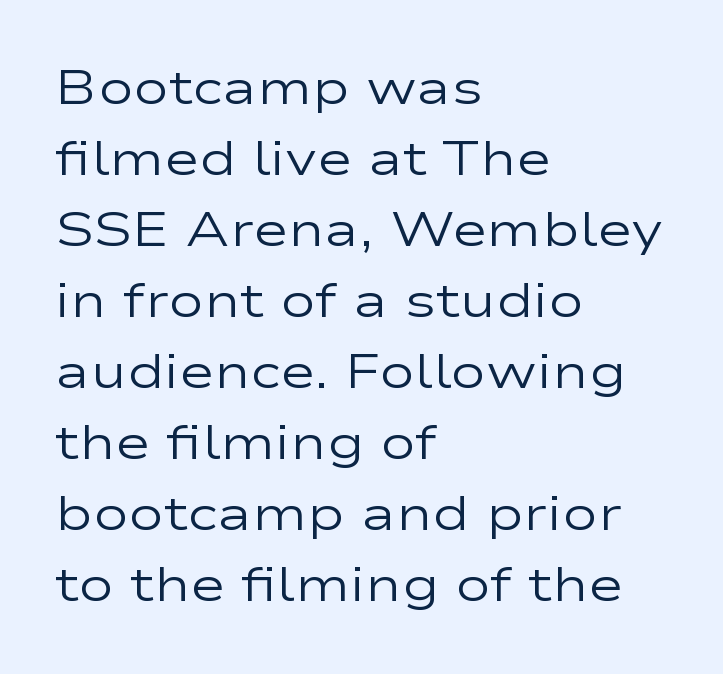
{"serif": "no", "italic": "no", "bold": "no", "weight": "regular", "width": "wide", "stroke_contrast": "low", "x_height": "medium", "monospaced": "no", "underline": "no", "align": "left", "line_spacing": "normal", "line_spacing_ratio": 1.48, "letter_spacing": "normal", "letter_spacing_em": 0.0, "glyph_px": 48}
